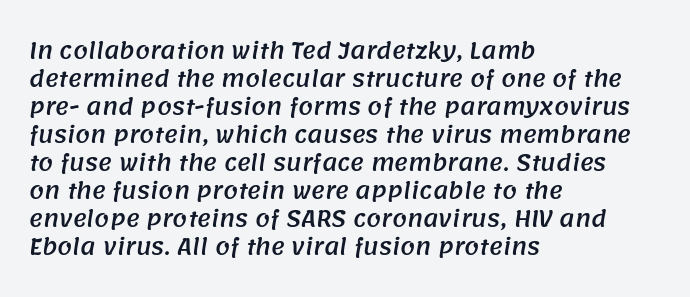
Q: Is the text underlined? A: No.
Q: How is the paragraph aligned? A: Left-aligned.
Q: Is the spacing between letters normal or unusually wide? A: Normal.
Q: Is the spacing between lines tight, normal or loose? A: Normal.
